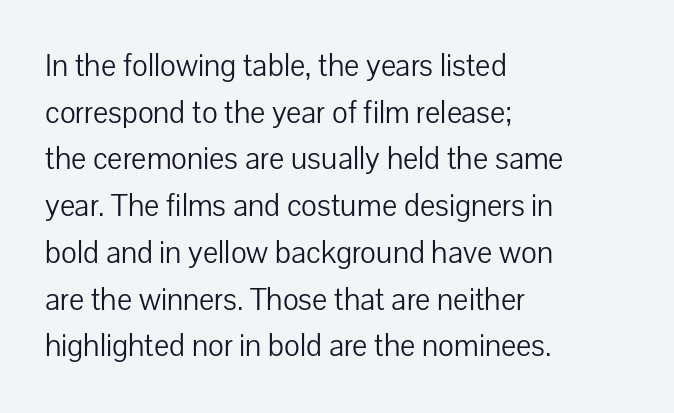
The image shows 32 px light sans-serif type, upright; set left-aligned, normal line spacing (1.46x), normal letter spacing, not underlined; low stroke contrast and a medium x-height.
